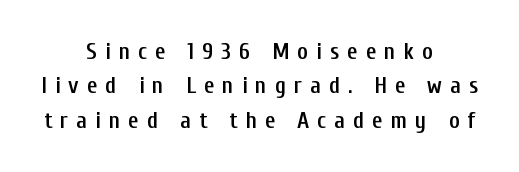
Any mark beneath the type? The region is blank. Where is the straight margin? There isn't one; the lines are centered. Characters remain perfectly vertical along every line. These lines have a slow, spaced-out rhythm from letter to letter. Interline gaps are of average width in this sample. These words are printed semibold, heavier than regular yet not bold.
